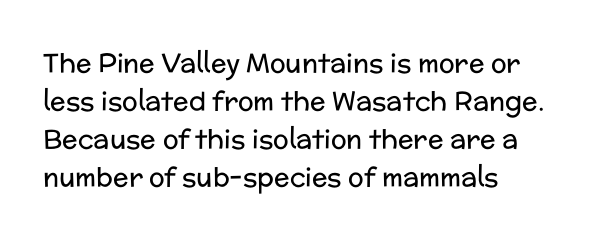
{"italic": "no", "bold": "no", "underline": "no", "align": "left", "line_spacing": "normal", "line_spacing_ratio": 1.46, "letter_spacing": "normal", "letter_spacing_em": 0.0, "glyph_px": 26}
